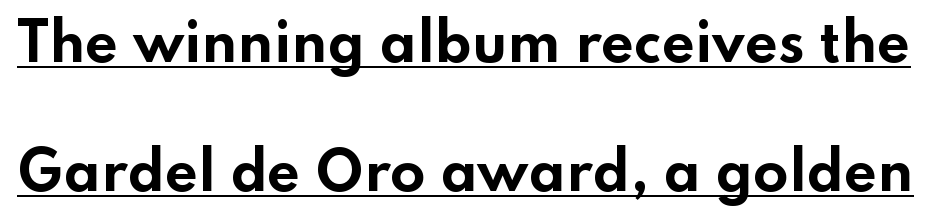
The image shows 52 px bold, wide sans-serif type, upright; set loose line spacing (2.49x), normal letter spacing, underlined; low stroke contrast and a small x-height.
